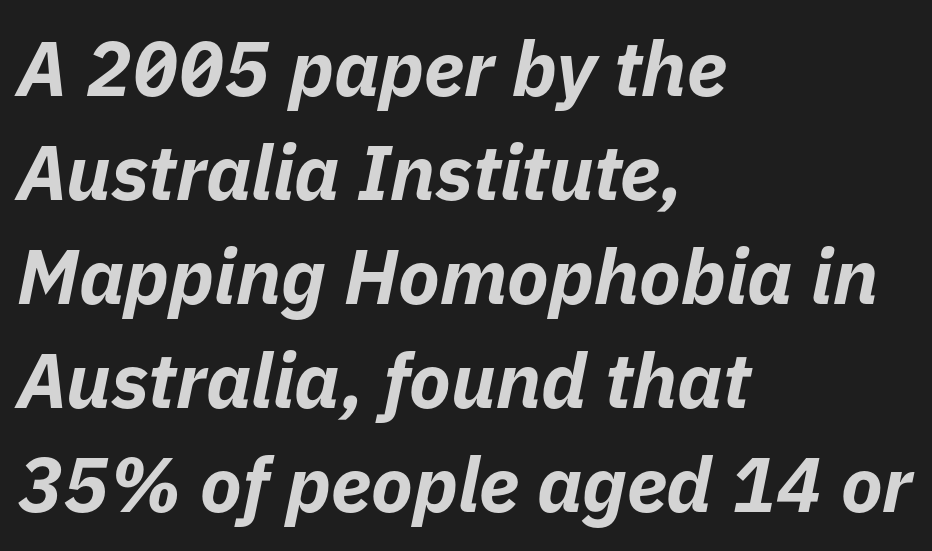
{"italic": "yes", "lean": "right", "slant_degrees": 11, "bold": "yes", "weight": "bold", "width": "normal", "stroke_contrast": "low", "x_height": "medium", "monospaced": "no", "underline": "no", "align": "left", "line_spacing": "normal", "line_spacing_ratio": 1.35, "letter_spacing": "normal", "letter_spacing_em": 0.0, "glyph_px": 77}
